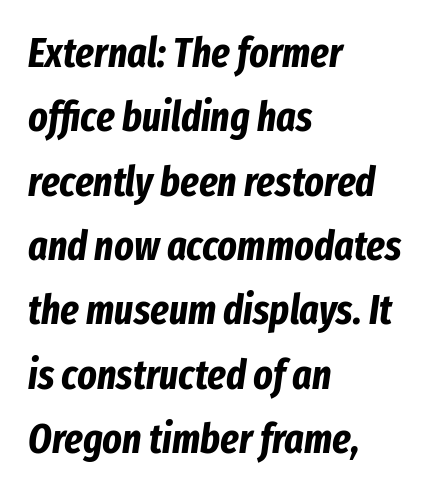
Q: Is the text bold? A: Yes.
Q: Is the text italic (slanted)? A: Yes, it leans right by about 8 degrees.
Q: Is the text underlined? A: No.
Q: How is the paragraph aligned? A: Left-aligned.
Q: Is the spacing between letters normal or unusually wide? A: Normal.
Q: Is the spacing between lines tight, normal or loose? A: Normal.
Q: Width (condensed, normal, or wide)? A: Condensed.
Q: Stroke contrast? A: Low.
Q: x-height? A: Medium.
Q: Monospaced? A: No.
